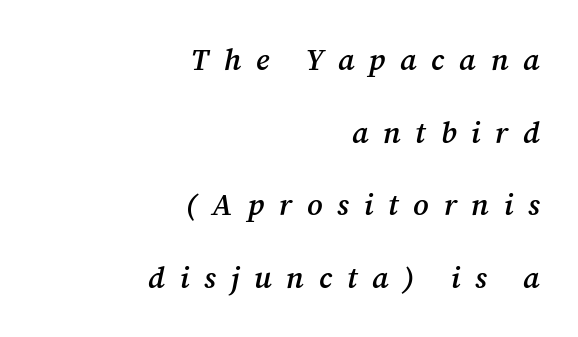
{"serif": "yes", "italic": "yes", "lean": "right", "slant_degrees": 12, "bold": "semi", "weight": "semibold", "width": "normal", "stroke_contrast": "medium", "x_height": "medium", "monospaced": "no", "underline": "no", "align": "right", "line_spacing": "loose", "line_spacing_ratio": 2.42, "letter_spacing": "wide", "letter_spacing_em": 0.49, "glyph_px": 30}
